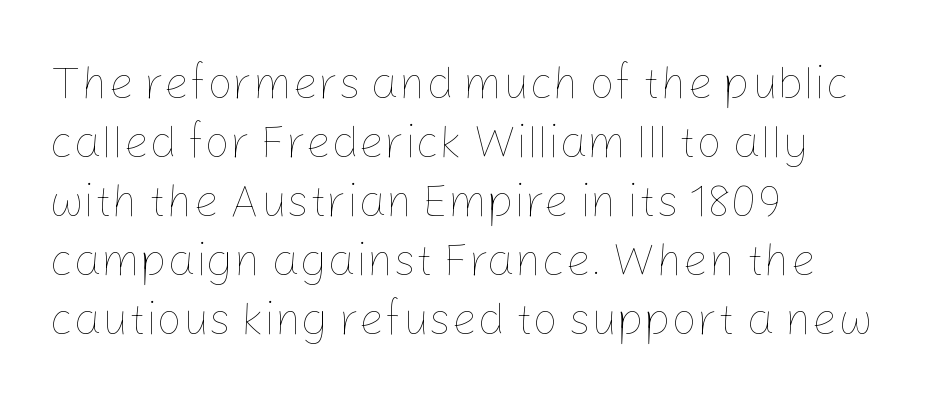
Vertically, the passage feels balanced, rows spaced as you'd expect. All the whitespace from short lines collects on the right. Note the varied advance widths — an 'i' is clearly narrower than an 'm'. Upright lettering throughout. Letter spacing: default.
